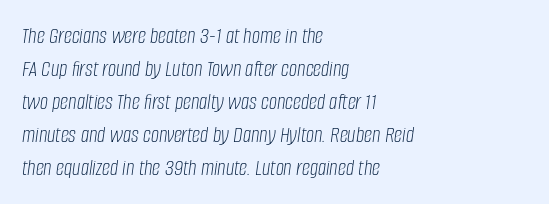
Is the stroke heavy? The answer is a plain regular-or-lighter. Regarding leading, the lines here are spaced in the standard way. The line texture is even and compact thanks to regular tracking. Designer's note — italics engaged. Horizontally, the lines are justified to the leading edge only.
